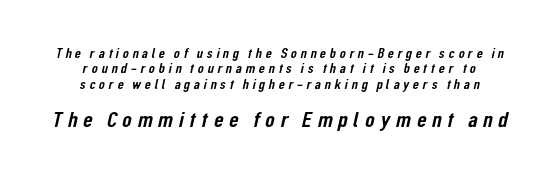
The image shows 22 px text type; set tight line spacing (1.09x), unusually wide letter spacing (+0.26 em), not underlined; the second (bottom) block is 1.57x larger.
